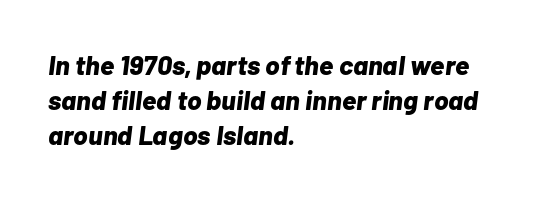
The image shows 27 px bold type, italic (leaning right); set left-aligned, normal line spacing (1.3x), normal letter spacing, not underlined.
